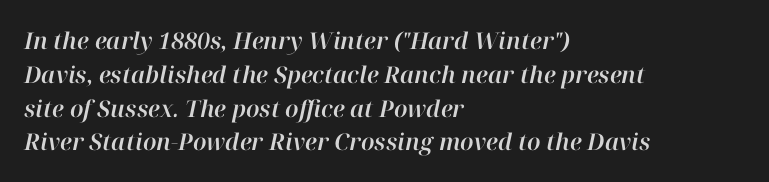
This rendering leaves character spacing at its baseline value. Bare-footed words on every line. You can tell it's italic because the verticals aren't actually vertical. Typeset ragged right — the left edge is the straight one. The rendering uses a moderate line-height, typical for paragraphs.
